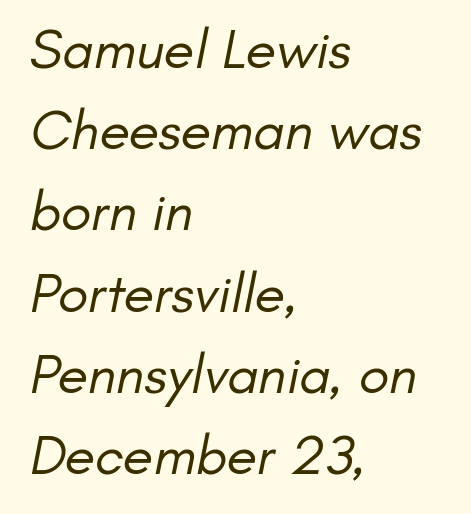
Weight: in the light-to-regular range. Just letters on the line, the space beneath them empty. If you measured baseline to baseline, you'd find a middling distance. Glyph-to-glyph distance matches everyday printed text.
